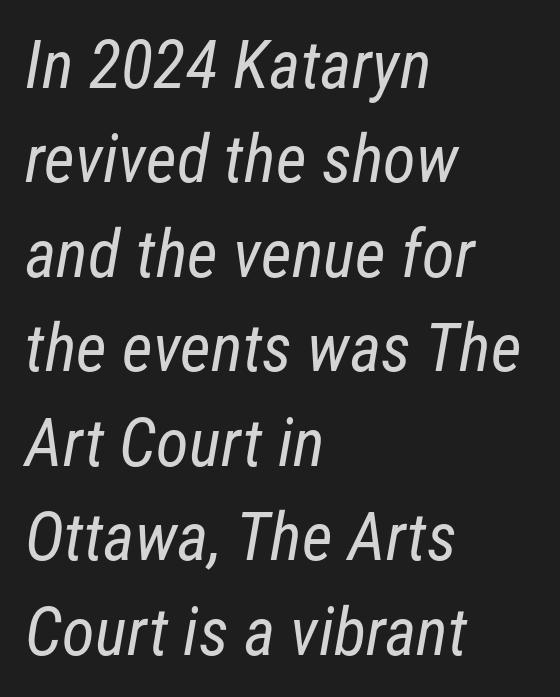
{"serif": "no", "bold": "no", "weight": "regular", "width": "condensed", "stroke_contrast": "low", "x_height": "medium", "monospaced": "no", "underline": "no", "align": "left", "line_spacing": "normal", "line_spacing_ratio": 1.41, "letter_spacing": "normal", "letter_spacing_em": 0.0, "glyph_px": 67}
